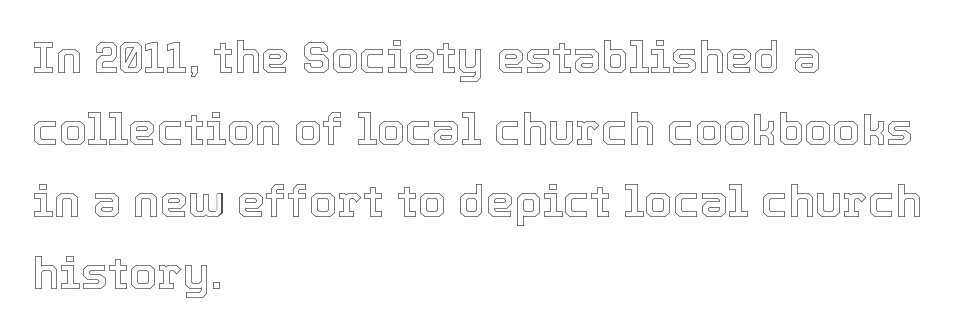
Proportional: the letters do not fall into vertical columns. Underlining? Definitely not there. If you drew a ruler down the left edge, every line would touch it. The letterforms sit shoulder to shoulder at normal distance.
